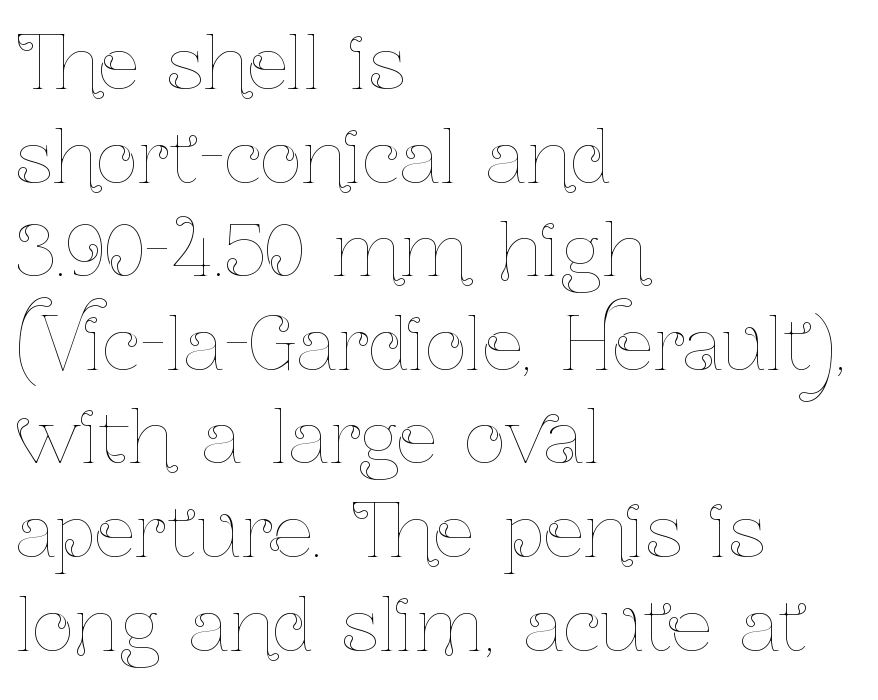
{"italic": "no", "bold": "no", "weight": "thin", "width": "condensed", "stroke_contrast": "low", "x_height": "medium", "monospaced": "no", "underline": "no", "align": "left", "line_spacing": "normal", "line_spacing_ratio": 1.3, "letter_spacing": "normal", "letter_spacing_em": 0.0, "glyph_px": 72}
